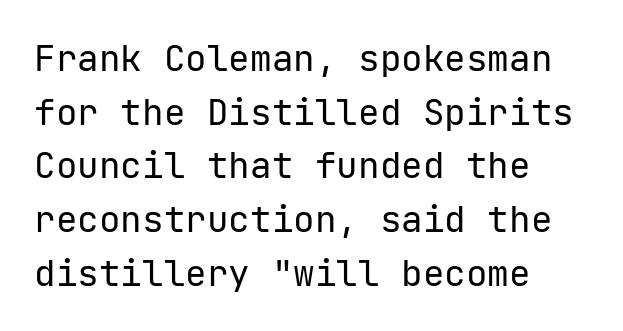
The image shows 36 px regular-weight sans-serif type, upright; set left-aligned, normal line spacing (1.49x), normal letter spacing, not underlined; low stroke contrast and a medium x-height.
